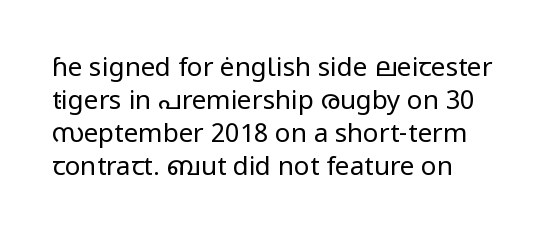
{"italic": "no", "bold": "no", "underline": "no", "line_spacing": "normal", "line_spacing_ratio": 1.27, "letter_spacing": "normal", "letter_spacing_em": 0.0, "glyph_px": 26}
